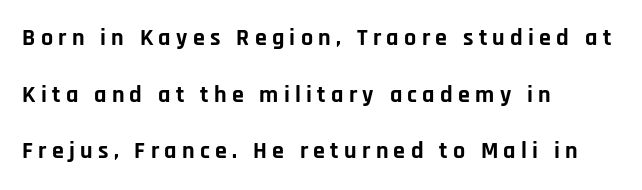
These lines carry a lot of weight — the face is fully bold. Horizontal bands of white between lines are thick stripes. The typesetter chose a ragged-right arrangement here. Honestly, there is no underline to notice here at all. Italic? Not at all — the glyphs are vertical.
